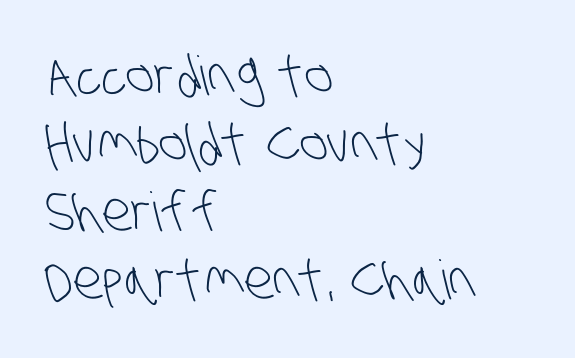
{"serif": "no", "bold": "no", "weight": "light", "width": "condensed", "stroke_contrast": "low", "x_height": "large", "monospaced": "no", "underline": "no", "align": "left", "line_spacing": "normal", "line_spacing_ratio": 1.26, "letter_spacing": "normal", "letter_spacing_em": 0.0, "glyph_px": 54}
